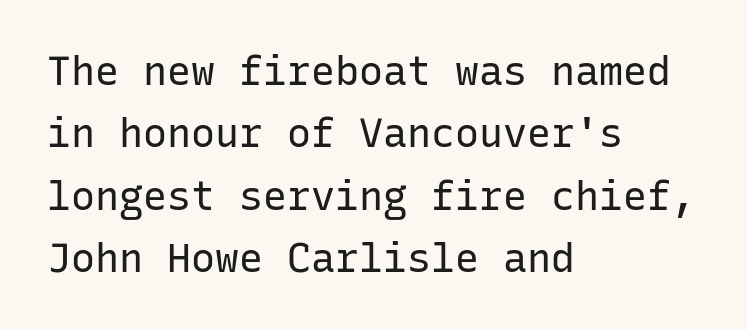
Q: Is the text bold? A: No.
Q: Is the text italic (slanted)? A: No, it is upright.
Q: Is the typeface a serif or a sans-serif typeface? A: Sans-serif.
Q: Is the text underlined? A: No.
Q: How is the paragraph aligned? A: Left-aligned.
Q: Is the spacing between letters normal or unusually wide? A: Normal.
Q: Is the spacing between lines tight, normal or loose? A: Normal.
Q: Width (condensed, normal, or wide)? A: Normal.
Q: Stroke contrast? A: Low.
Q: x-height? A: Medium.
Q: Monospaced? A: Yes.
